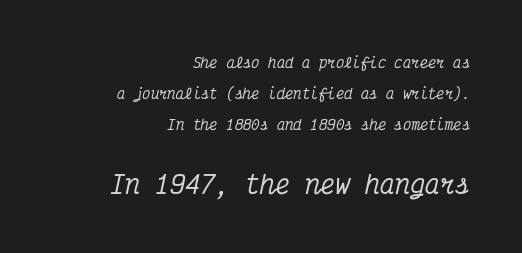
{"italic": "yes", "lean": "right", "slant_degrees": 12, "underline": "no", "align": "right", "line_spacing": "loose", "line_spacing_ratio": 2.23, "letter_spacing": "normal", "letter_spacing_em": 0.0, "larger_block": "second", "size_ratio": 1.79, "glyph_px": 25}
